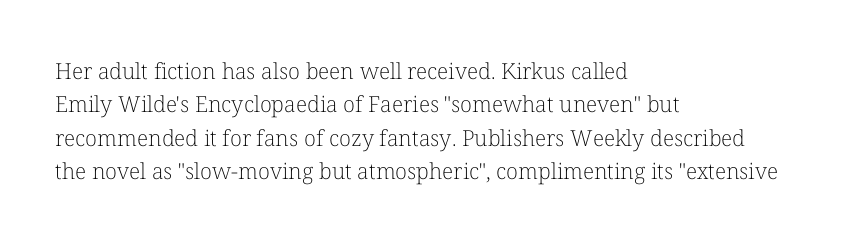
Q: Is the text bold? A: No.
Q: Is the text italic (slanted)? A: No, it is upright.
Q: Is the text underlined? A: No.
Q: How is the paragraph aligned? A: Left-aligned.
Q: Is the spacing between letters normal or unusually wide? A: Normal.
Q: Is the spacing between lines tight, normal or loose? A: Normal.
